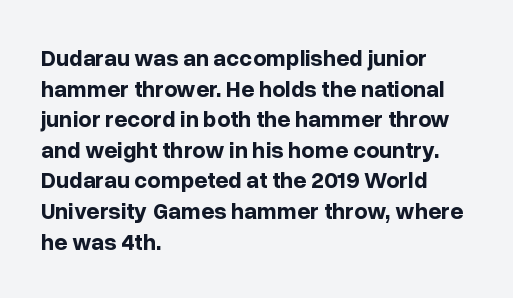
Q: Is the text bold? A: Yes.
Q: Is the text italic (slanted)? A: No, it is upright.
Q: Is the text underlined? A: No.
Q: How is the paragraph aligned? A: Left-aligned.
Q: Is the spacing between letters normal or unusually wide? A: Normal.
Q: Is the spacing between lines tight, normal or loose? A: Normal.
